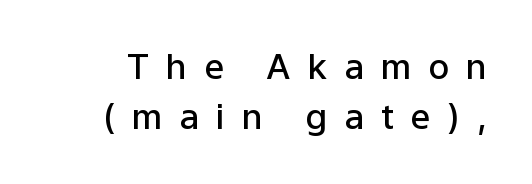
The image shows 35 px semibold sans-serif type, upright; set normal line spacing (1.43x), unusually wide letter spacing (+0.48 em), not underlined; low stroke contrast and a medium x-height.
